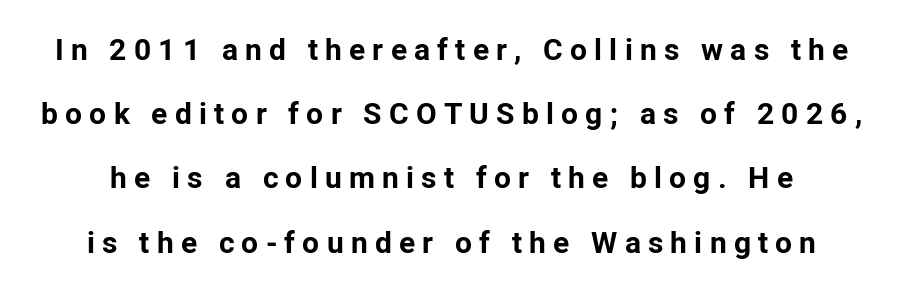
The image shows 30 px bold sans-serif type, upright; set loose line spacing (2.14x), unusually wide letter spacing (+0.24 em), not underlined; low stroke contrast and a medium x-height.
